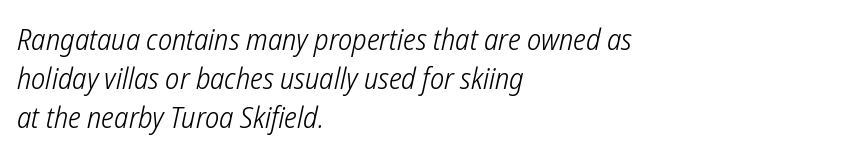
Does the leading feel generous? No, just average. Is this a fixed-width face? No — the glyphs have proportional, varying widths. No word sits above an underline. Letter spacing: default. The text block is weighted toward the left margin, trailing off unevenly rightward.
